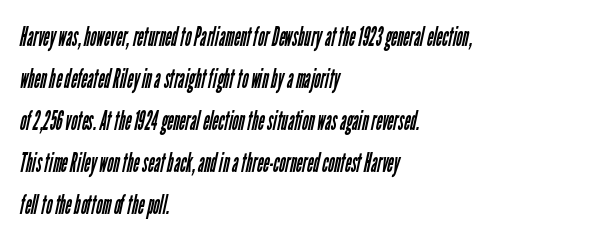
The image shows 27 px text type; set left-aligned, normal line spacing (1.56x), normal letter spacing, not underlined.
